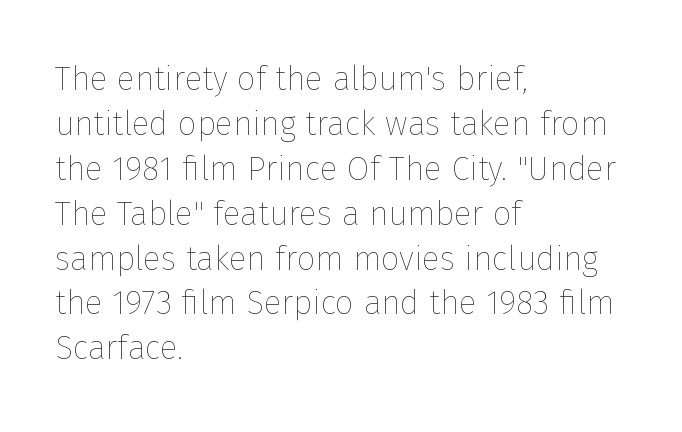
{"italic": "no", "bold": "no", "weight": "thin", "width": "normal", "stroke_contrast": "low", "x_height": "medium", "monospaced": "no", "underline": "no", "align": "left", "line_spacing": "normal", "line_spacing_ratio": 1.36, "letter_spacing": "normal", "letter_spacing_em": 0.0, "glyph_px": 33}
